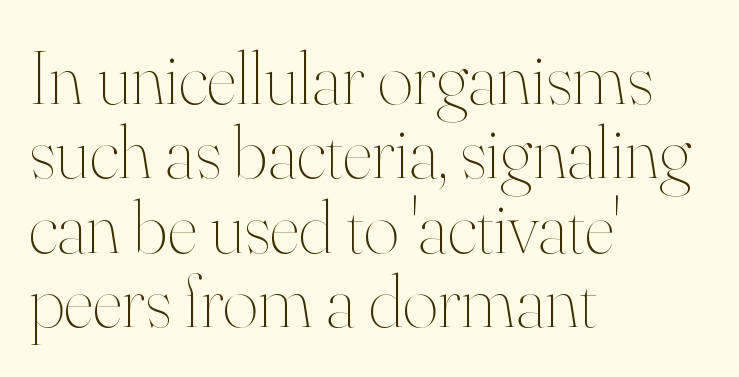
{"italic": "no", "bold": "no", "weight": "thin", "width": "normal", "stroke_contrast": "high", "x_height": "small", "monospaced": "no", "underline": "no", "align": "left", "line_spacing": "tight", "line_spacing_ratio": 0.98, "letter_spacing": "normal", "letter_spacing_em": 0.0, "glyph_px": 76}
